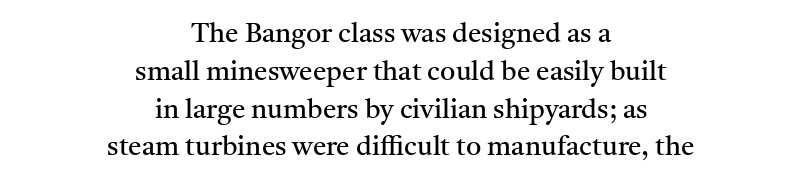
Heft: none added — not bold. The font's upright variant was chosen for this text. The foot of each line stays bare and open. Which margin do the lines hug? Neither — every line sits in the middle. A typesetter would call this leading conventional body-copy spacing.
